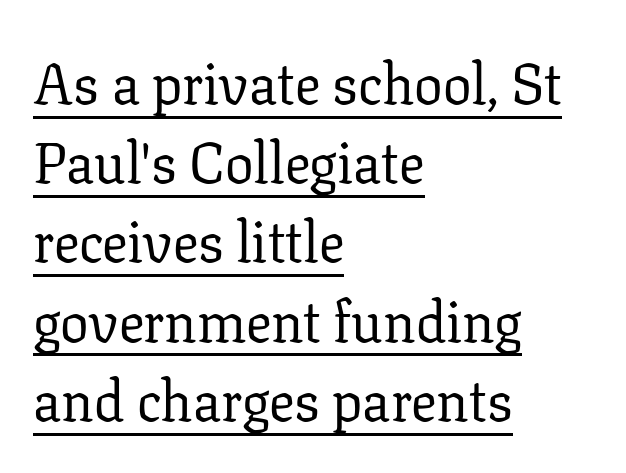
The image shows 57 px regular-weight serif type, upright; set left-aligned, normal line spacing (1.39x), normal letter spacing, underlined; low stroke contrast and a medium x-height.
